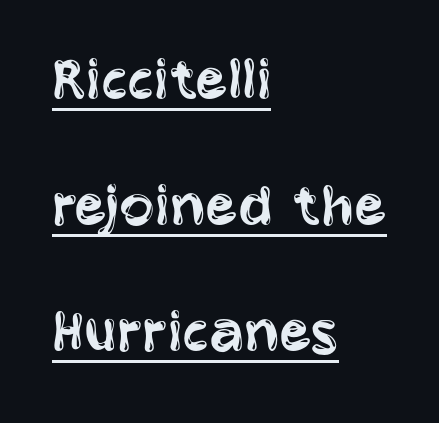
{"serif": "no", "italic": "no", "bold": "no", "weight": "regular", "width": "condensed", "stroke_contrast": "low", "x_height": "large", "monospaced": "no", "underline": "yes", "align": "left", "line_spacing": "loose", "line_spacing_ratio": 1.94, "letter_spacing": "normal", "letter_spacing_em": 0.0, "glyph_px": 65}
